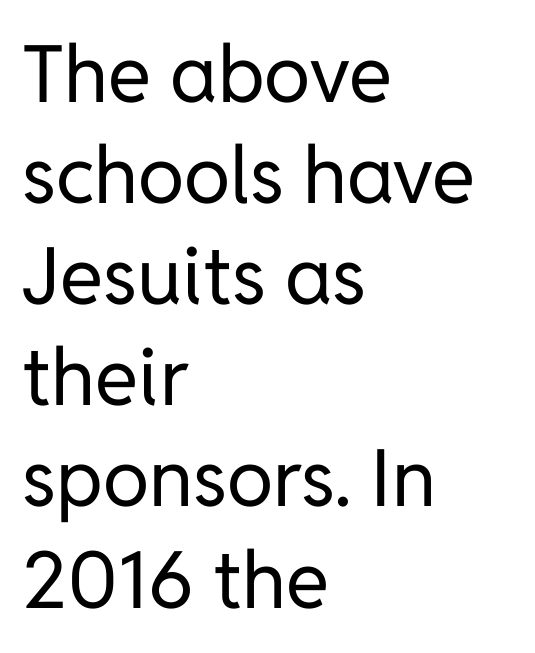
The gap between lines stays unmarked. Ordinary non-slanted type is in use. A classic flush-left, rag-right setting is used for this passage. Glyph-to-glyph distance matches everyday printed text.
